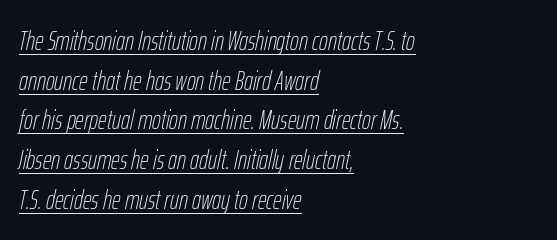
Inter-character spacing is left at the font's built-in metrics. Evenly set lines give the paragraph a standard silhouette. Does the copy run flush right? No — it runs flush left. Honestly, the underline is the first thing you notice here. Every character sits at an angle, as italics do. The font sits on the lighter half of the weight spectrum, regular included.
